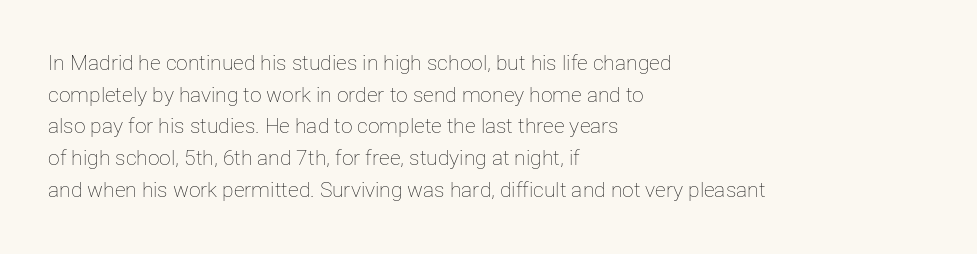
Q: Is the text bold? A: No.
Q: Is the text italic (slanted)? A: No, it is upright.
Q: Is the text underlined? A: No.
Q: How is the paragraph aligned? A: Left-aligned.
Q: Is the spacing between letters normal or unusually wide? A: Normal.
Q: Is the spacing between lines tight, normal or loose? A: Normal.
